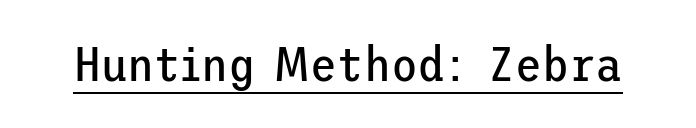
Q: Is the text bold? A: No.
Q: Is the text italic (slanted)? A: No, it is upright.
Q: Is the typeface a serif or a sans-serif typeface? A: Sans-serif.
Q: Is the text underlined? A: Yes.
Q: Is the spacing between letters normal or unusually wide? A: Normal.
Q: Width (condensed, normal, or wide)? A: Normal.
Q: Stroke contrast? A: Low.
Q: x-height? A: Medium.
